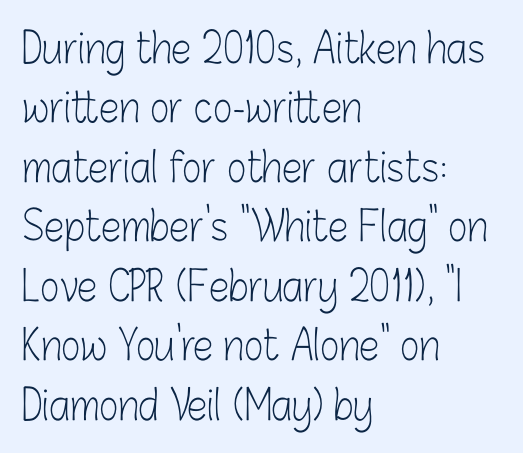
{"serif": "no", "italic": "no", "bold": "no", "weight": "light", "width": "condensed", "stroke_contrast": "low", "x_height": "medium", "monospaced": "no", "underline": "no", "align": "left", "line_spacing": "normal", "line_spacing_ratio": 1.45, "letter_spacing": "normal", "letter_spacing_em": 0.0, "glyph_px": 41}
